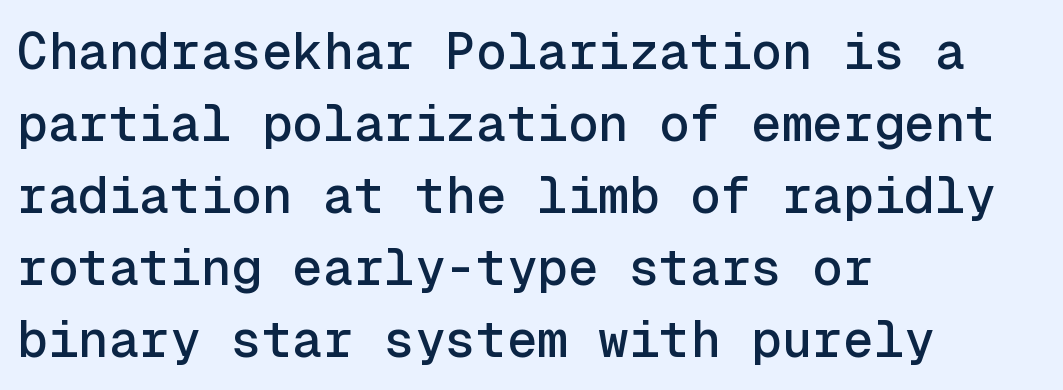
{"serif": "no", "italic": "no", "width": "normal", "x_height": "medium", "monospaced": "yes", "underline": "no", "align": "left", "line_spacing": "normal", "line_spacing_ratio": 1.41, "letter_spacing": "normal", "letter_spacing_em": 0.0, "glyph_px": 51}
